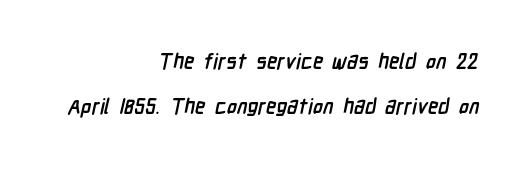
The image shows 21 px bold type; set right-aligned, loose line spacing (2.16x), normal letter spacing, not underlined.
